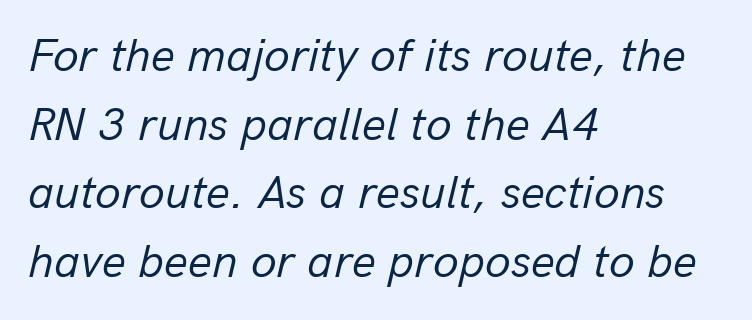
The image shows 47 px regular-weight type, italic (leaning right); set left-aligned, normal line spacing (1.46x), normal letter spacing, not underlined; low stroke contrast and a medium x-height.
